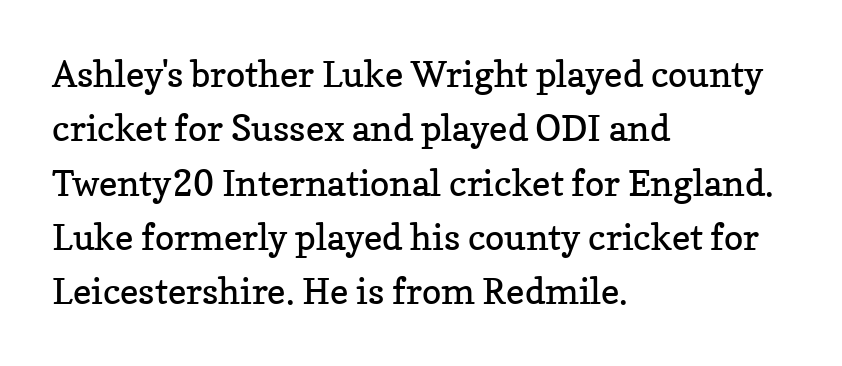
The space directly below the letters is spotless. Leading: standard. The typesetting does not lean heavy: it is not bold. The axis of the letterforms is exactly vertical. I'd call this a serif setting — the letters wear small feet. Standard letterfit; no display-style spreading of the glyphs.
